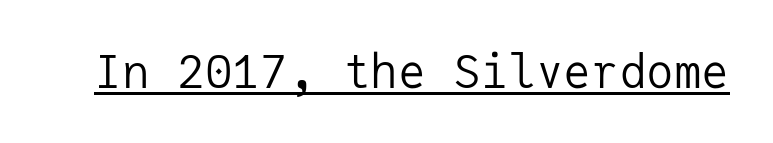
Q: Is the text bold? A: No.
Q: Is the text italic (slanted)? A: No, it is upright.
Q: Is the typeface a serif or a sans-serif typeface? A: Sans-serif.
Q: Is the text underlined? A: Yes.
Q: Is the spacing between letters normal or unusually wide? A: Normal.
Q: Width (condensed, normal, or wide)? A: Normal.
Q: Stroke contrast? A: Low.
Q: x-height? A: Medium.
Q: Monospaced? A: Yes.
